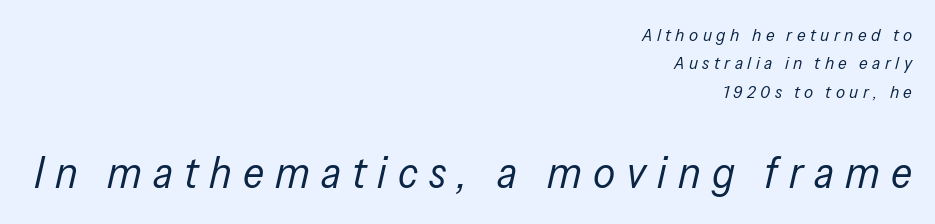
The image shows 44 px regular-weight, condensed type, italic (leaning right); set right-aligned, normal line spacing (1.58x), unusually wide letter spacing (+0.25 em), not underlined; the second (bottom) block is 2.44x larger; low stroke contrast and a medium x-height.
